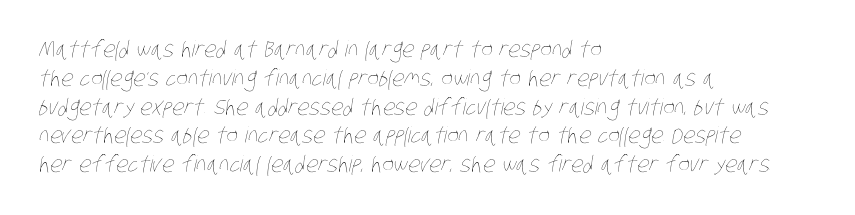
Q: Is the text bold? A: No.
Q: Is the text underlined? A: No.
Q: How is the paragraph aligned? A: Left-aligned.
Q: Is the spacing between letters normal or unusually wide? A: Normal.
Q: Is the spacing between lines tight, normal or loose? A: Normal.
